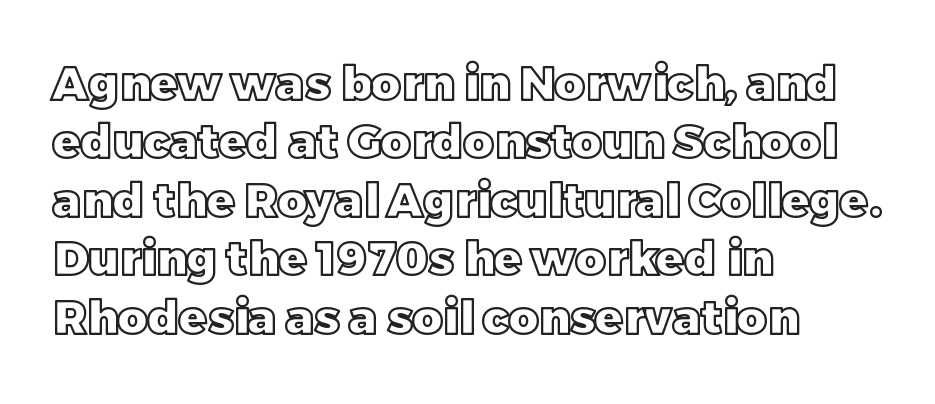
{"italic": "no", "width": "normal", "x_height": "large", "monospaced": "no", "underline": "no", "align": "left", "line_spacing": "normal", "line_spacing_ratio": 1.27, "letter_spacing": "normal", "letter_spacing_em": 0.0, "glyph_px": 46}
